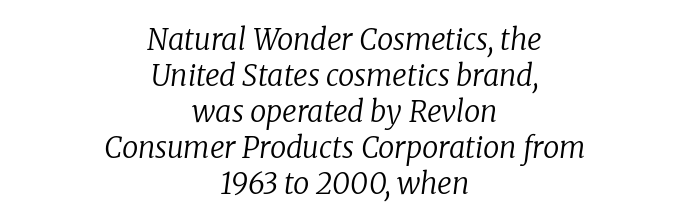
A bare baseline throughout the passage. The passage shown is typeset with a serif family. Between one letter and the next there's only the usual sliver of space. Here the designer chose a conventional face with non-uniform glyph widths. Teacher's note: observe the equal gaps on both sides — that is centered alignment. The typeface has the unassuming heft of standard copy or less.
